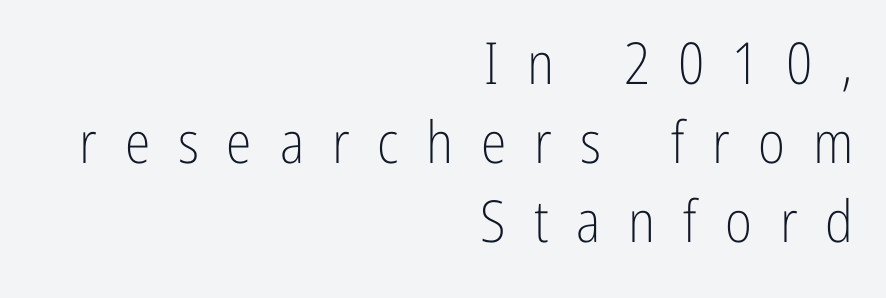
{"serif": "no", "italic": "no", "bold": "no", "weight": "light", "width": "condensed", "stroke_contrast": "low", "x_height": "medium", "monospaced": "no", "underline": "no", "align": "right", "line_spacing": "normal", "line_spacing_ratio": 1.36, "letter_spacing": "wide", "letter_spacing_em": 0.48, "glyph_px": 58}
